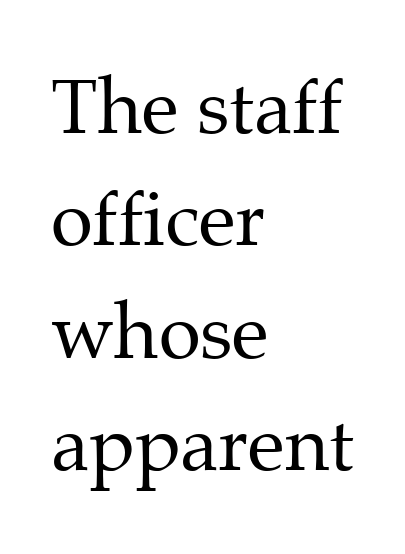
No extra tracking has been applied to these lines. Anything drawn beneath the words? Only blank space. Each letter keeps its own natural width here, so spacing adapts to shape. The setting favours the left margin, as ordinary paragraphs usually do. I'd call this a serif setting — the letters wear small feet.
